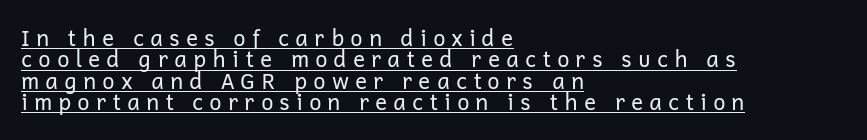
{"italic": "no", "bold": "no", "underline": "yes", "align": "left", "line_spacing": "tight", "line_spacing_ratio": 0.97, "letter_spacing": "wide", "letter_spacing_em": 0.26, "glyph_px": 22}
